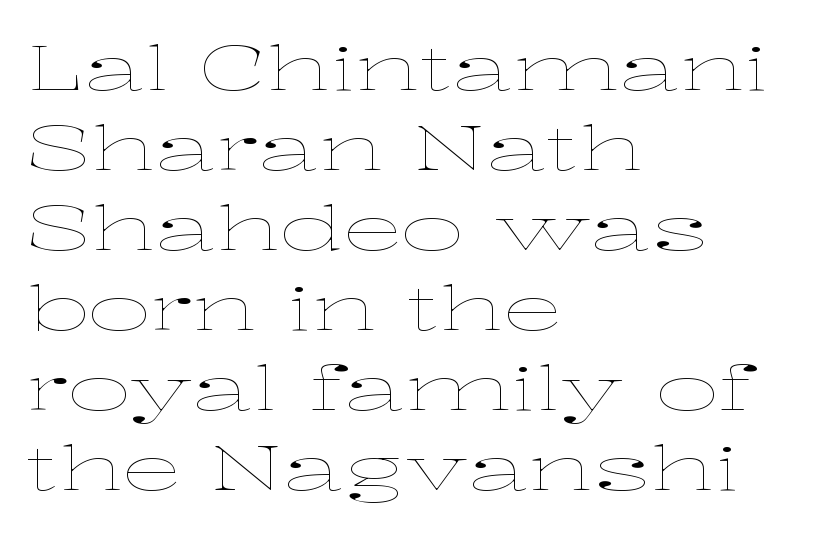
Think of a printed novel: that variable character pitch is what you see here. Quick note: not italic, upright. This sample keeps an unexceptional amount of space between lines. Observe the ordinary spacing: letters are neighbours, not strangers. Check under the words: just untouched page. The setting favours the left margin, as ordinary paragraphs usually do.
